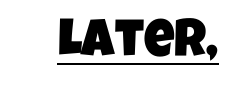
{"serif": "no", "width": "condensed", "stroke_contrast": "low", "x_height": "large", "monospaced": "no", "underline": "yes", "letter_spacing": "normal", "letter_spacing_em": 0.0, "glyph_px": 53}
